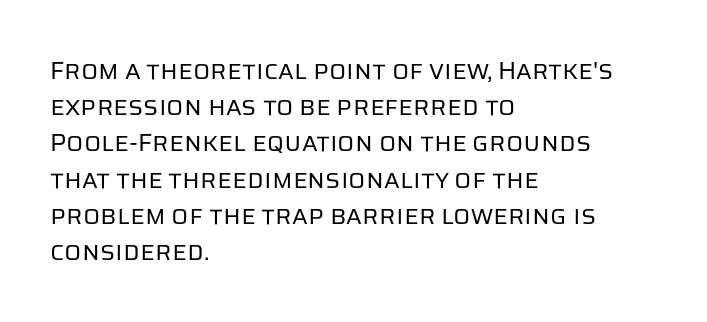
{"italic": "no", "bold": "no", "underline": "no", "align": "left", "line_spacing": "normal", "line_spacing_ratio": 1.45, "letter_spacing": "normal", "letter_spacing_em": 0.0, "glyph_px": 25}
